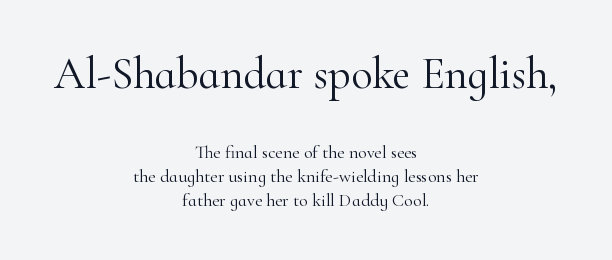
Underline: absent. Honestly, the letter spacing is just normal — you wouldn't notice it. Larger block? The one above; the one below is distinctly smaller. Interline gaps are of average width in this sample.
